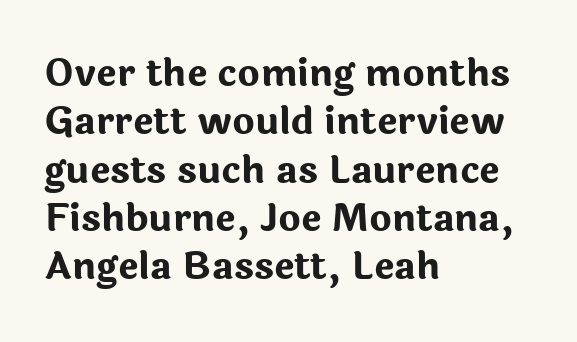
{"serif": "no", "italic": "no", "bold": "yes", "weight": "bold", "width": "normal", "stroke_contrast": "low", "x_height": "medium", "monospaced": "no", "underline": "no", "align": "left", "line_spacing": "normal", "line_spacing_ratio": 1.27, "letter_spacing": "normal", "letter_spacing_em": 0.0, "glyph_px": 38}
